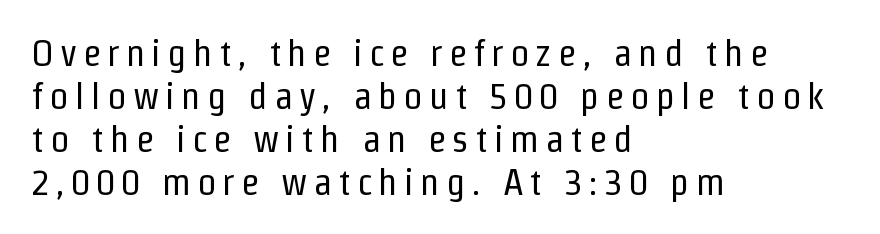
The image shows 38 px regular-weight, condensed sans-serif type, upright; set left-aligned, tight line spacing (1.13x), not underlined; low stroke contrast and a medium x-height.
